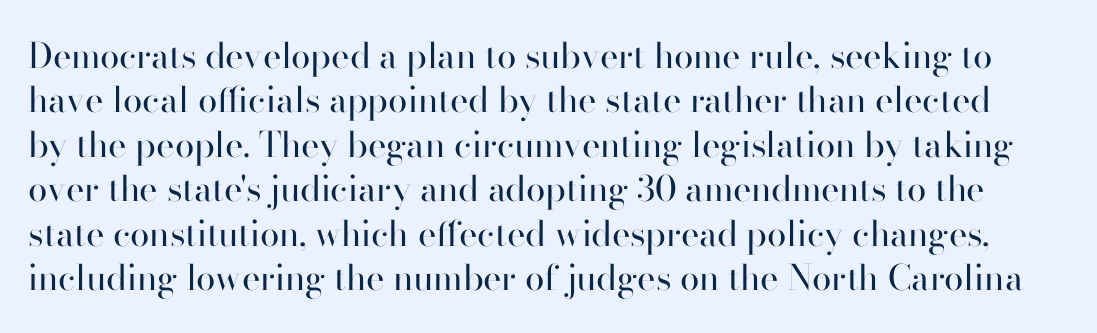
Q: Is the text bold? A: No.
Q: Is the text italic (slanted)? A: No, it is upright.
Q: Is the typeface a serif or a sans-serif typeface? A: Serif.
Q: Is the text underlined? A: No.
Q: Is the spacing between letters normal or unusually wide? A: Normal.
Q: Is the spacing between lines tight, normal or loose? A: Normal.
Q: Width (condensed, normal, or wide)? A: Normal.
Q: Stroke contrast? A: High.
Q: x-height? A: Small.
Q: Monospaced? A: No.
